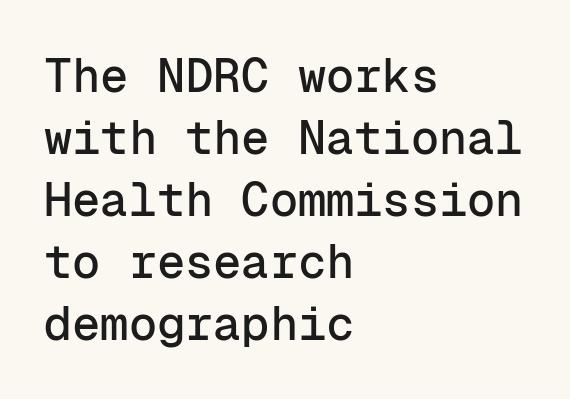
The image shows 47 px sans-serif type, upright, monospaced; set left-aligned, normal line spacing (1.32x), normal letter spacing, not underlined; low stroke contrast and a medium x-height.
